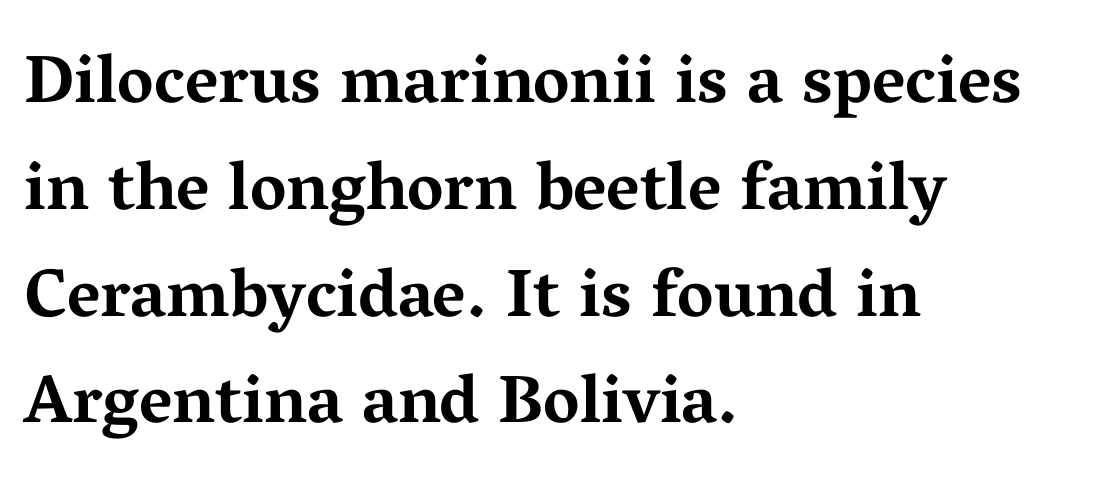
Q: Is the text bold? A: Yes.
Q: Is the text italic (slanted)? A: No, it is upright.
Q: Is the typeface a serif or a sans-serif typeface? A: Serif.
Q: Is the text underlined? A: No.
Q: How is the paragraph aligned? A: Left-aligned.
Q: Is the spacing between letters normal or unusually wide? A: Normal.
Q: Is the spacing between lines tight, normal or loose? A: Normal.
Q: Width (condensed, normal, or wide)? A: Wide.
Q: Stroke contrast? A: Medium.
Q: x-height? A: Medium.
Q: Monospaced? A: No.
